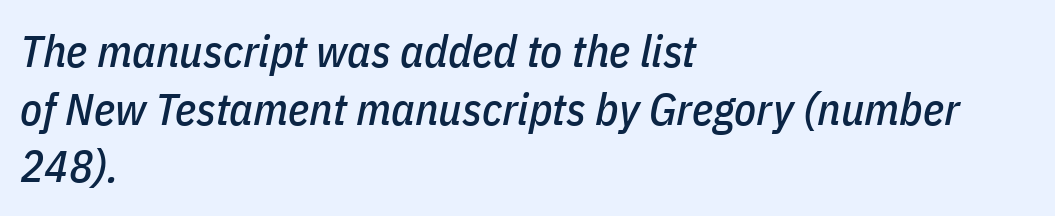
The image shows 45 px condensed type, italic (leaning right); set left-aligned, normal line spacing (1.28x), normal letter spacing, not underlined; low stroke contrast and a medium x-height.
